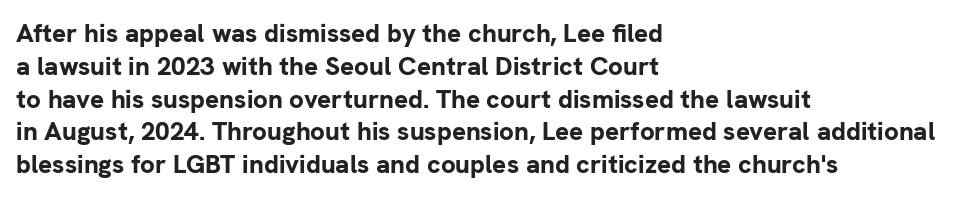
Q: Is the text bold? A: Yes.
Q: Is the text italic (slanted)? A: No, it is upright.
Q: Is the text underlined? A: No.
Q: How is the paragraph aligned? A: Left-aligned.
Q: Is the spacing between letters normal or unusually wide? A: Normal.
Q: Is the spacing between lines tight, normal or loose? A: Normal.
